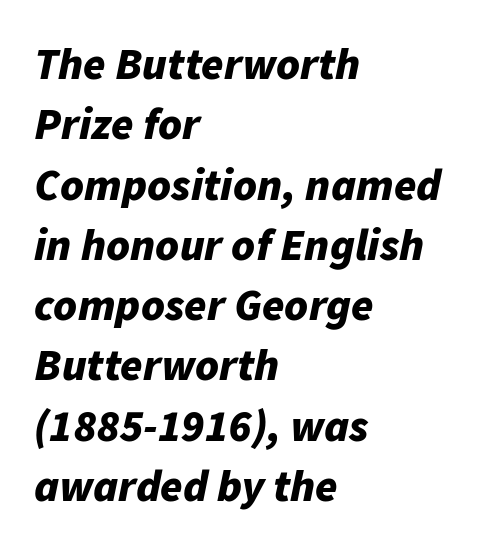
{"italic": "yes", "lean": "right", "slant_degrees": 11, "bold": "yes", "weight": "bold", "width": "normal", "stroke_contrast": "low", "x_height": "medium", "monospaced": "no", "underline": "no", "align": "left", "line_spacing": "normal", "line_spacing_ratio": 1.34, "letter_spacing": "normal", "letter_spacing_em": 0.0, "glyph_px": 45}
